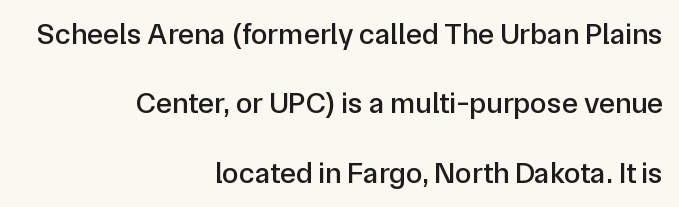
Q: Is the text italic (slanted)? A: No, it is upright.
Q: Is the typeface a serif or a sans-serif typeface? A: Sans-serif.
Q: Is the text underlined? A: No.
Q: How is the paragraph aligned? A: Right-aligned.
Q: Is the spacing between letters normal or unusually wide? A: Normal.
Q: Is the spacing between lines tight, normal or loose? A: Loose.
Q: Width (condensed, normal, or wide)? A: Normal.
Q: Stroke contrast? A: Low.
Q: x-height? A: Medium.
Q: Monospaced? A: No.
